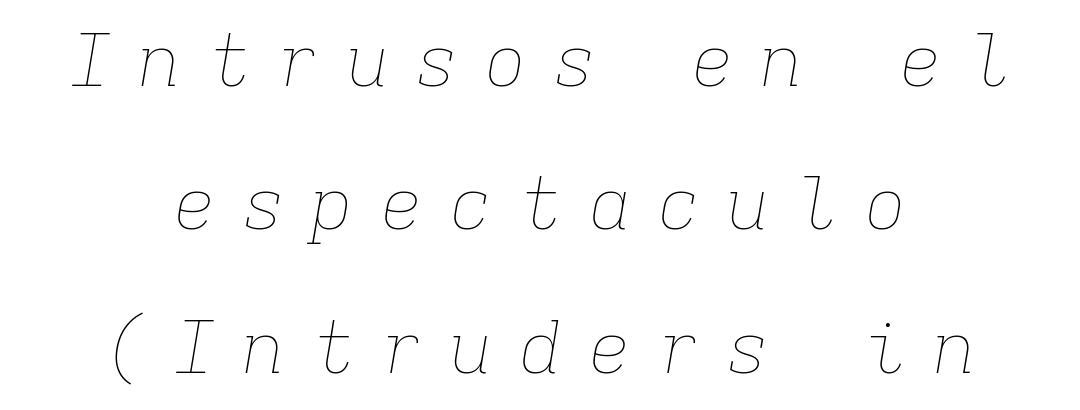
The image shows 72 px thin type, italic (leaning right), monospaced; set centered, loose line spacing (1.99x), unusually wide letter spacing (+0.36 em), not underlined; low stroke contrast and a medium x-height.
